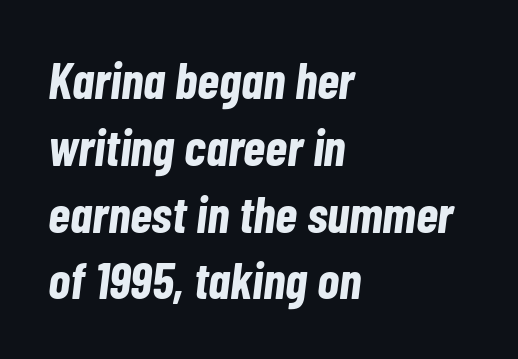
The image shows 51 px bold, condensed type, italic (leaning right); set left-aligned, normal line spacing (1.31x), normal letter spacing, not underlined; low stroke contrast and a medium x-height.
